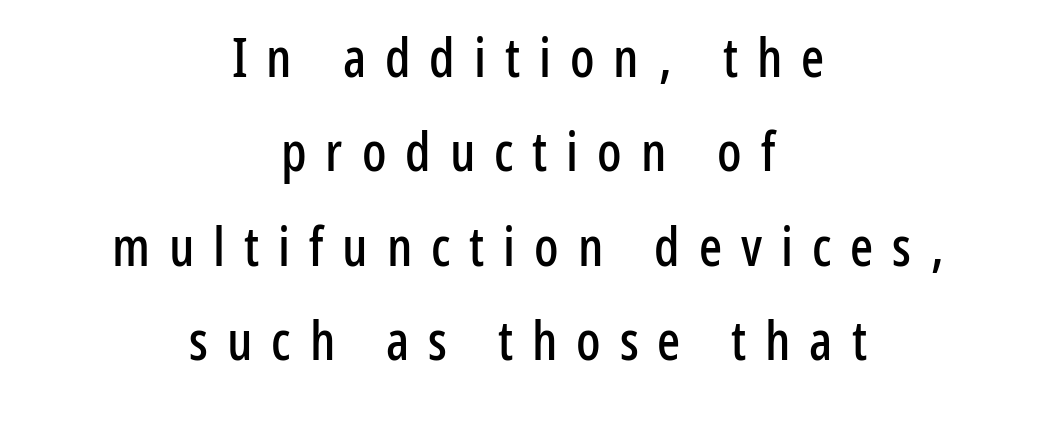
In CSS terms this would be text-align: center. The axis of the letterforms is exactly vertical. A clean baseline with only descenders dipping below it. Characters follow at a spacing far wider than the type designer built in. Observe the absence of serifs on each vertical stroke in this sample.
